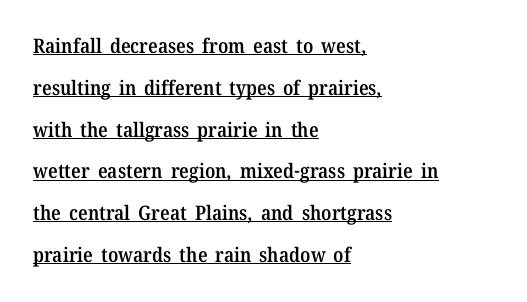
The image shows 20 px text type, upright; set left-aligned, loose line spacing (2.09x), normal letter spacing, underlined.
